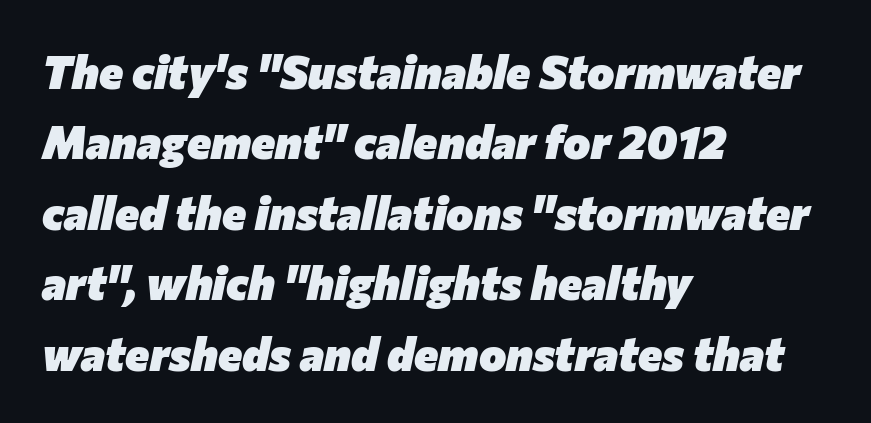
{"italic": "yes", "lean": "right", "slant_degrees": 12, "bold": "yes", "weight": "heavy", "width": "normal", "stroke_contrast": "low", "x_height": "medium", "monospaced": "no", "underline": "no", "align": "left", "line_spacing": "normal", "line_spacing_ratio": 1.53, "letter_spacing": "normal", "letter_spacing_em": 0.0, "glyph_px": 46}
